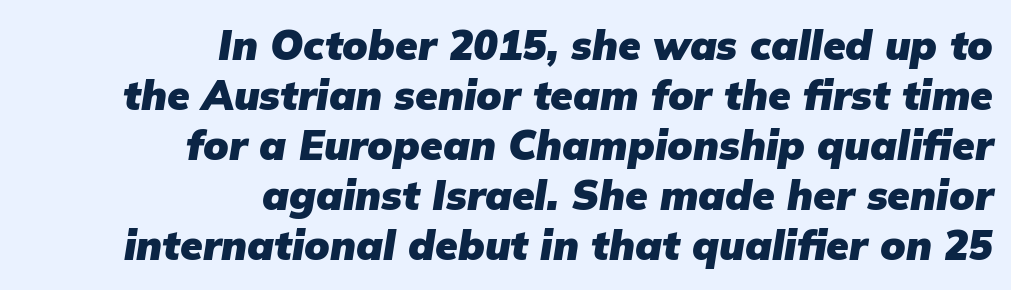
{"italic": "yes", "lean": "right", "slant_degrees": 9, "bold": "yes", "weight": "heavy", "width": "normal", "stroke_contrast": "low", "x_height": "medium", "monospaced": "no", "underline": "no", "align": "right", "line_spacing_ratio": 1.22, "letter_spacing": "normal", "letter_spacing_em": 0.0, "glyph_px": 41}
